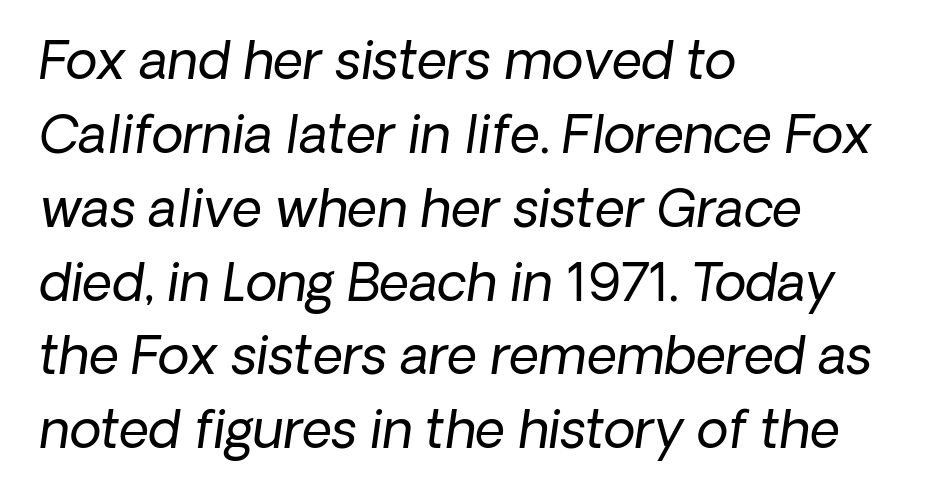
Looks like regular typesetting: each glyph gets only the width it needs. In terms of leading, this rendering sits right in the middle. Glyph-to-glyph distance matches everyday printed text. A typesetter would mark this as italic.
